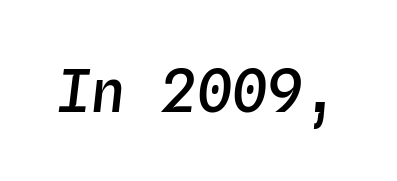
Q: Is the text bold? A: Semi-bold.
Q: Is the text italic (slanted)? A: Yes, it leans right by about 4 degrees.
Q: Is the text underlined? A: No.
Q: Is the spacing between letters normal or unusually wide? A: Normal.
Q: Width (condensed, normal, or wide)? A: Normal.
Q: Stroke contrast? A: Low.
Q: x-height? A: Medium.
Q: Monospaced? A: Yes.
